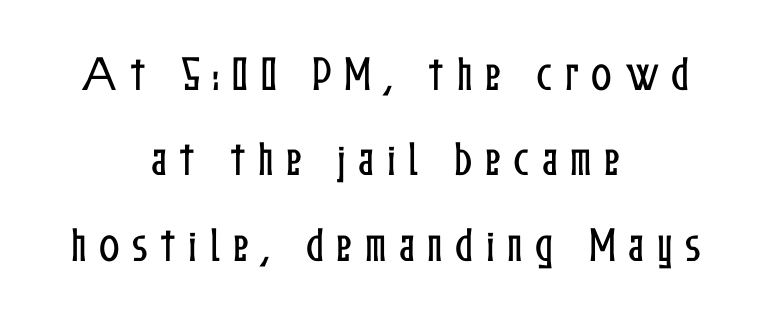
The image shows 38 px condensed type, upright; set centered, loose line spacing (2.25x), unusually wide letter spacing (+0.33 em), not underlined; low stroke contrast and a medium x-height.
